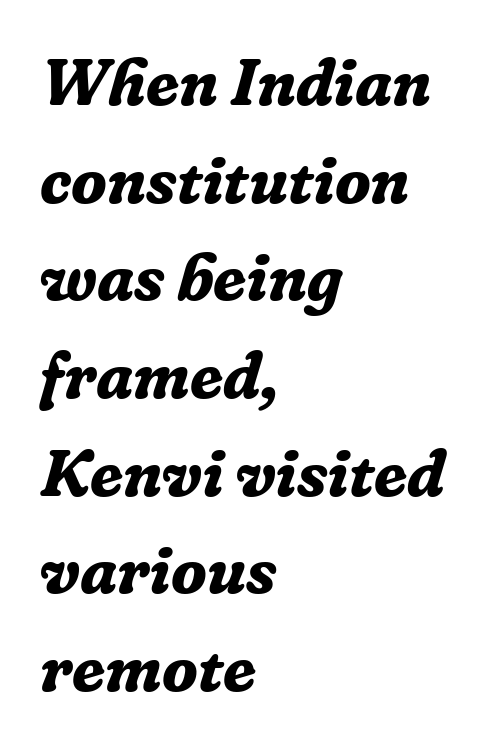
The rendering shows small feet on the letterforms — a serif design. A clean baseline with only descenders dipping below it. Bold? Absolutely — the strokes are thick and heavy. Do the characters align in a grid? No, the font is proportional. Is the block centered? No — it sits flush against the left margin. Evenly set lines give the paragraph a standard silhouette.
